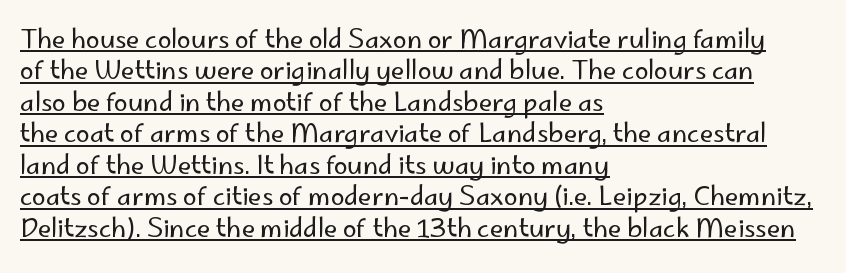
Q: Is the text bold? A: No.
Q: Is the text italic (slanted)? A: No, it is upright.
Q: Is the text underlined? A: Yes.
Q: How is the paragraph aligned? A: Left-aligned.
Q: Is the spacing between letters normal or unusually wide? A: Normal.
Q: Is the spacing between lines tight, normal or loose? A: Normal.
